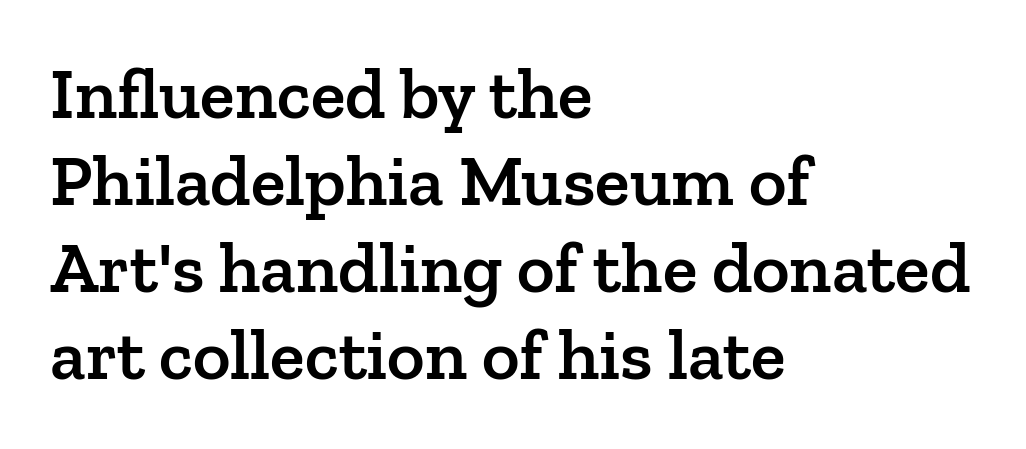
{"serif": "yes", "italic": "no", "bold": "semi", "weight": "semibold", "width": "normal", "stroke_contrast": "low", "x_height": "medium", "monospaced": "no", "underline": "no", "align": "left", "line_spacing_ratio": 1.21, "letter_spacing": "normal", "letter_spacing_em": 0.0, "glyph_px": 72}
